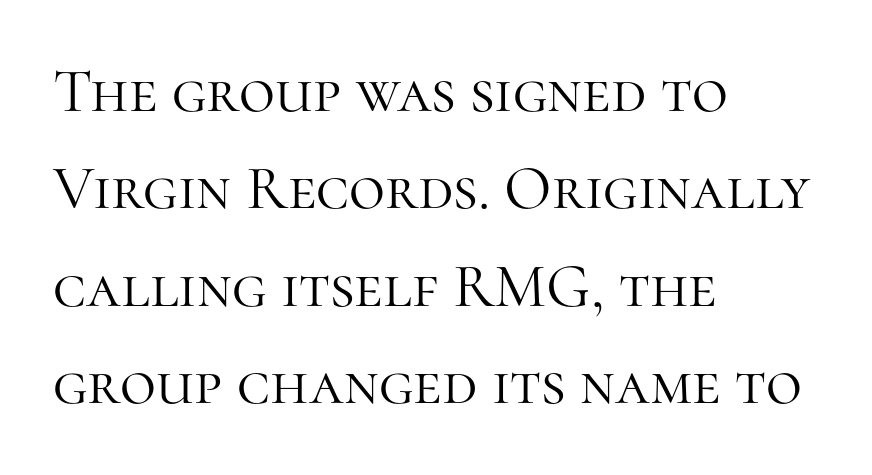
Q: Is the text bold? A: No.
Q: Is the text italic (slanted)? A: No, it is upright.
Q: Is the typeface a serif or a sans-serif typeface? A: Serif.
Q: Is the text underlined? A: No.
Q: How is the paragraph aligned? A: Left-aligned.
Q: Is the spacing between letters normal or unusually wide? A: Normal.
Q: Is the spacing between lines tight, normal or loose? A: Normal.
Q: Width (condensed, normal, or wide)? A: Normal.
Q: Stroke contrast? A: High.
Q: x-height? A: Medium.
Q: Monospaced? A: No.
